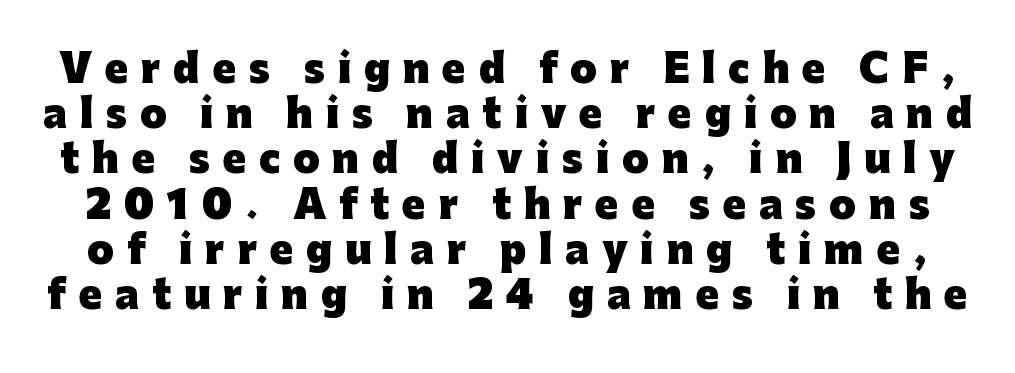
Someone cranked the tracking dial way up on this one. Strokes here are thick enough to call this a true bold. Proportional: the letters do not fall into vertical columns. The space directly below the letters is spotless. To sum up the face: it is a sans, with no serifs.
